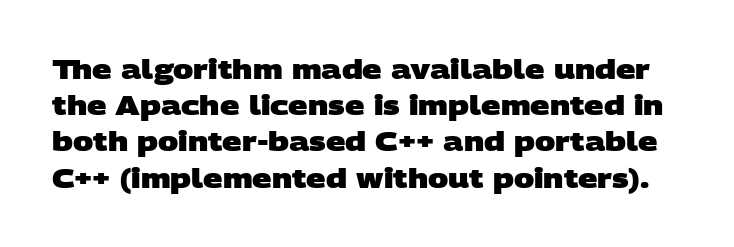
Check under the words: just untouched page. The passage shown stacks its lines at a standard gap. Chunky letters — that's bold for sure. Observe the ordinary spacing: letters are neighbours, not strangers.
